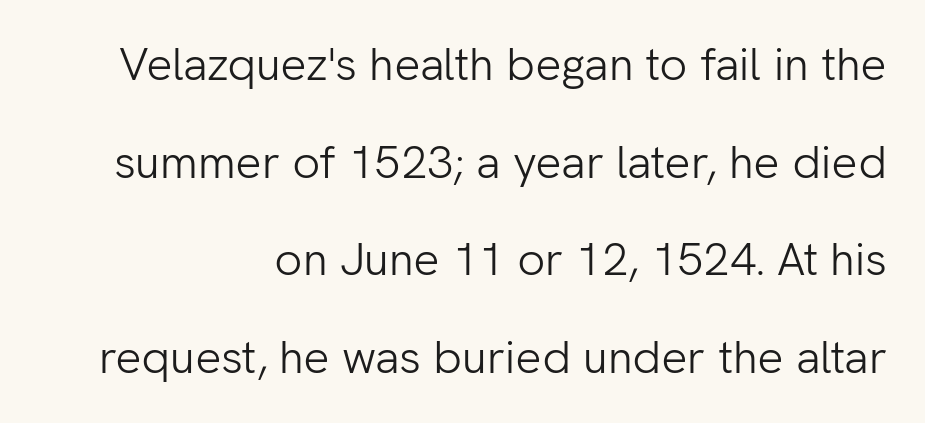
{"serif": "no", "italic": "no", "bold": "no", "weight": "light", "width": "normal", "stroke_contrast": "low", "x_height": "medium", "monospaced": "no", "underline": "no", "align": "right", "line_spacing": "loose", "line_spacing_ratio": 2.12, "letter_spacing": "normal", "letter_spacing_em": 0.0, "glyph_px": 46}
